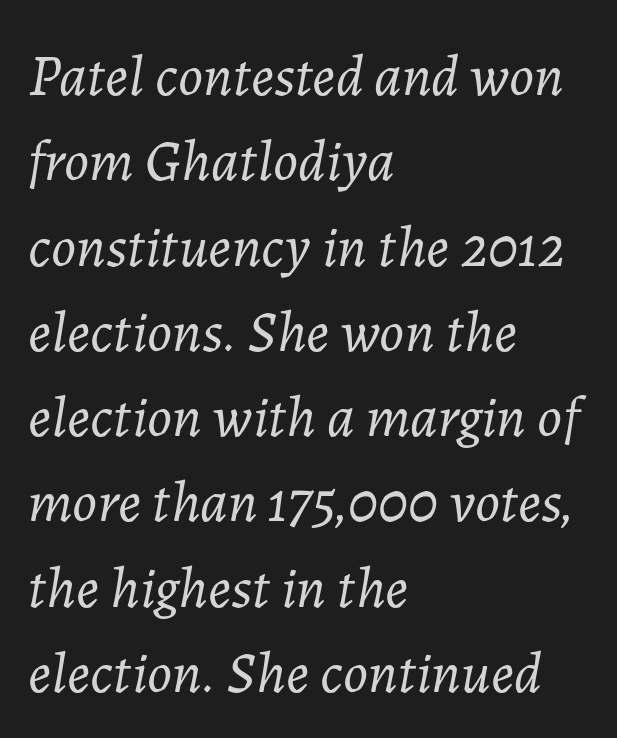
Words float on clear page, feet unadorned. The cut favours lightness, reaching ordinary text weight at its darkest. The gaps between neighbouring characters are ordinary and unremarkable. These lines are set flush left with a ragged right edge.
